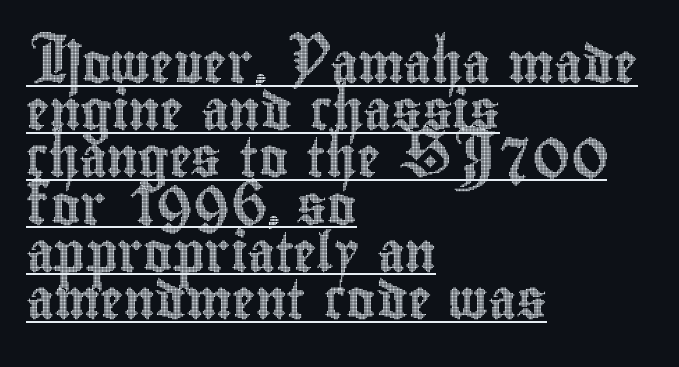
Q: Is the text italic (slanted)? A: No, it is upright.
Q: Is the text underlined? A: Yes.
Q: How is the paragraph aligned? A: Left-aligned.
Q: Is the spacing between letters normal or unusually wide? A: Normal.
Q: Width (condensed, normal, or wide)? A: Condensed.
Q: x-height? A: Small.
Q: Monospaced? A: No.
